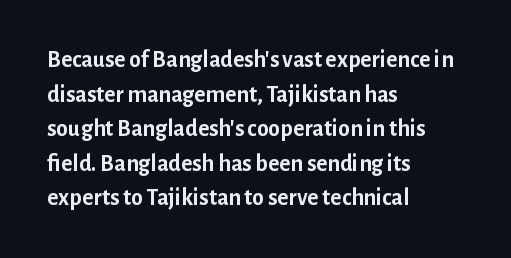
The image shows 24 px bold type, upright; set left-aligned, normal line spacing (1.44x), normal letter spacing, not underlined.
